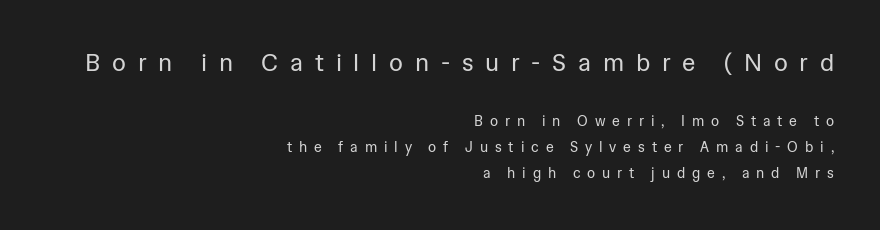
The image shows 24 px text type, upright; set right-aligned, line spacing 1.89x, unusually wide letter spacing (+0.49 em), not underlined; the first (top) block is 1.71x larger.
